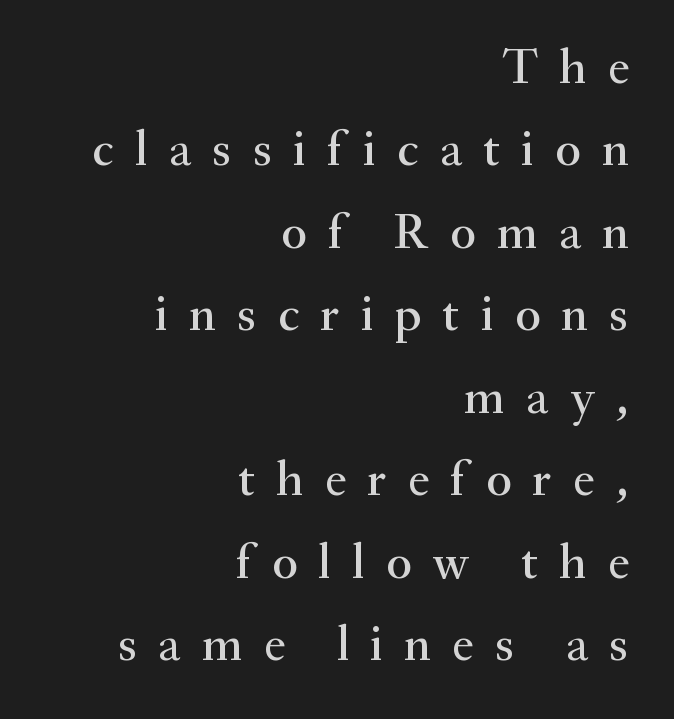
The image shows 50 px serif type, upright; set right-aligned, normal line spacing (1.65x), unusually wide letter spacing (+0.42 em), not underlined; medium stroke contrast and a small x-height.
